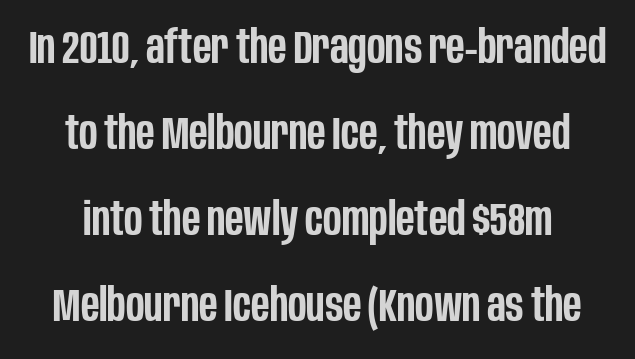
Q: Is the text bold? A: Semi-bold.
Q: Is the text italic (slanted)? A: No, it is upright.
Q: Is the typeface a serif or a sans-serif typeface? A: Sans-serif.
Q: Is the text underlined? A: No.
Q: Is the spacing between letters normal or unusually wide? A: Normal.
Q: Width (condensed, normal, or wide)? A: Condensed.
Q: Stroke contrast? A: Low.
Q: x-height? A: Large.
Q: Monospaced? A: No.
